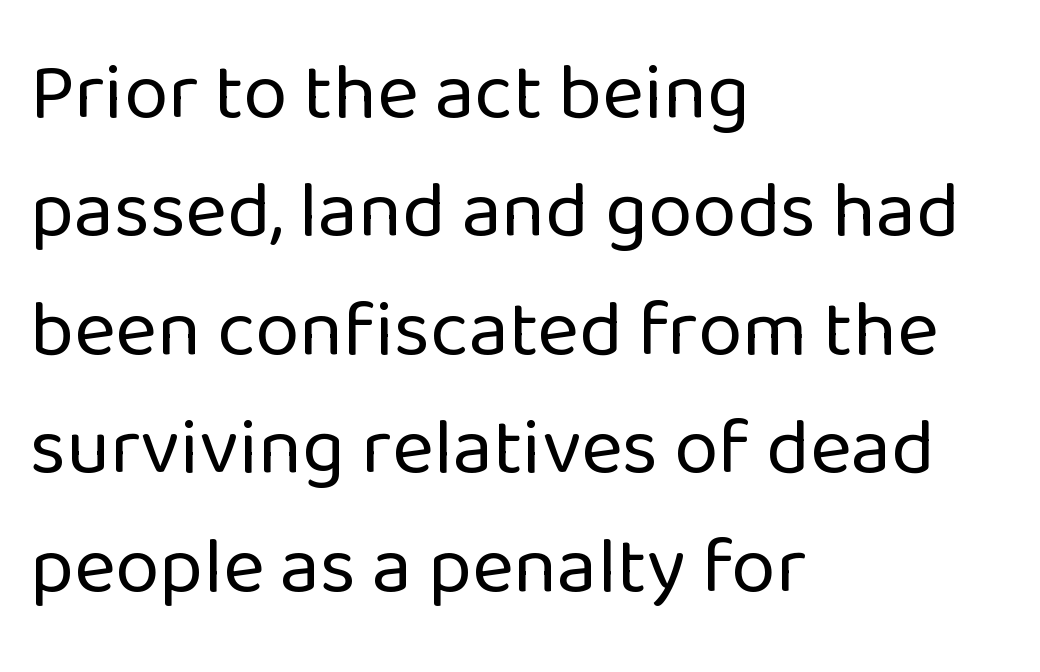
There is no visible air inserted between adjacent glyphs. The rendering uses natural spacing where letterforms have individual widths. Each new line begins a customary step beneath the previous one. Each stroke keeps to a modest, everyday thickness or less. Notice how the passage keeps a crisp vertical edge on the left only.
